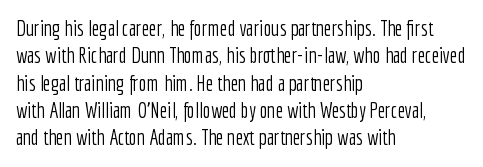
Q: Is the text bold? A: No.
Q: Is the text italic (slanted)? A: No, it is upright.
Q: Is the text underlined? A: No.
Q: How is the paragraph aligned? A: Left-aligned.
Q: Is the spacing between letters normal or unusually wide? A: Normal.
Q: Is the spacing between lines tight, normal or loose? A: Normal.
